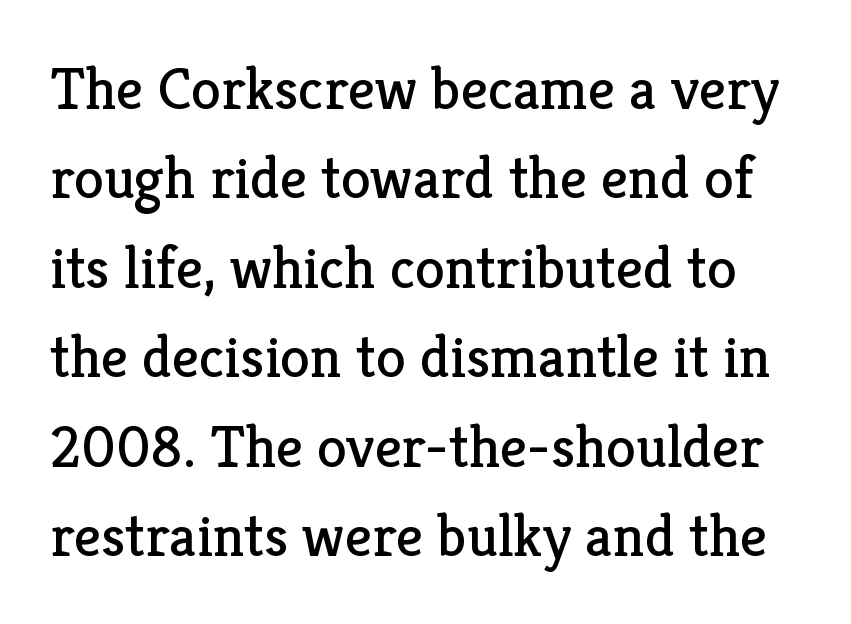
I'd call this a serif setting — the letters wear small feet. Plain, unruled lines of type. This sample uses plain, unmodified letter spacing. This is not heavy type; no bold has been used. Think of a printed novel: that variable character pitch is what you see here.
